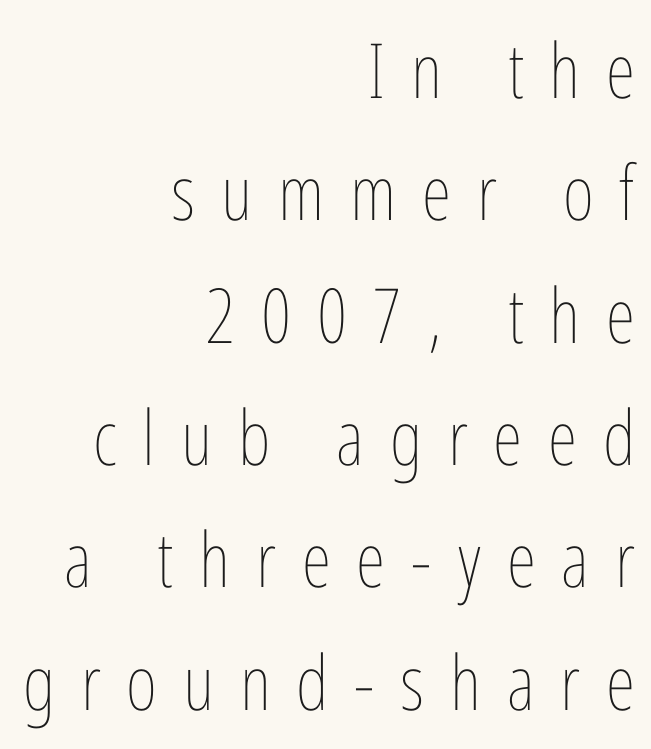
{"italic": "no", "bold": "no", "weight": "thin", "width": "condensed", "stroke_contrast": "low", "x_height": "medium", "monospaced": "no", "underline": "no", "align": "right", "line_spacing": "normal", "line_spacing_ratio": 1.61, "letter_spacing": "wide", "letter_spacing_em": 0.34, "glyph_px": 76}
